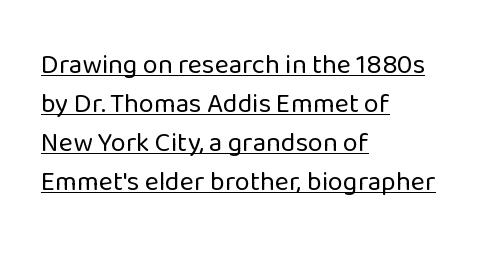
Style check: upright. How would I describe the line gaps? Plain and ordinary. This rendering uses left alignment, leaving the right contour irregular. The typeface has the unassuming heft of standard copy or less. The rendered words wear a rule along their underside. Does extra space separate the letters? No, they use regular spacing.
